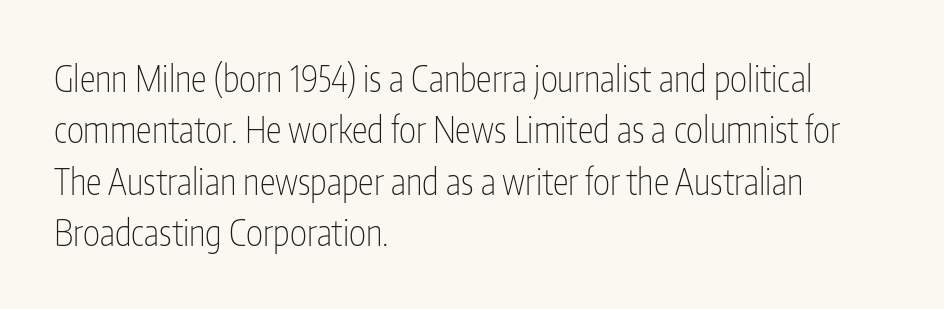
{"serif": "no", "italic": "no", "bold": "no", "weight": "thin", "width": "condensed", "stroke_contrast": "low", "x_height": "medium", "monospaced": "no", "underline": "no", "align": "left", "line_spacing": "normal", "line_spacing_ratio": 1.43, "letter_spacing": "normal", "letter_spacing_em": 0.0, "glyph_px": 36}
